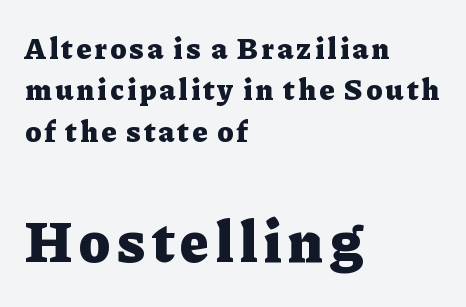
The image shows 59 px heavy serif type, upright; set left-aligned, normal line spacing (1.38x), not underlined; the second (bottom) block is 1.97x larger; low stroke contrast and a medium x-height.
